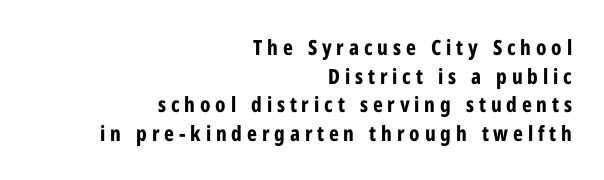
Tall strokes in this sample are plumb rather than angled. Each new line begins a customary step beneath the previous one. The line texture is sparse and dotted thanks to wide tracking. Is the type bold? Yes — the strokes are clearly thick and heavy. Right-aligned paragraph, ragged on the left. Clear beneath every line of the passage.
